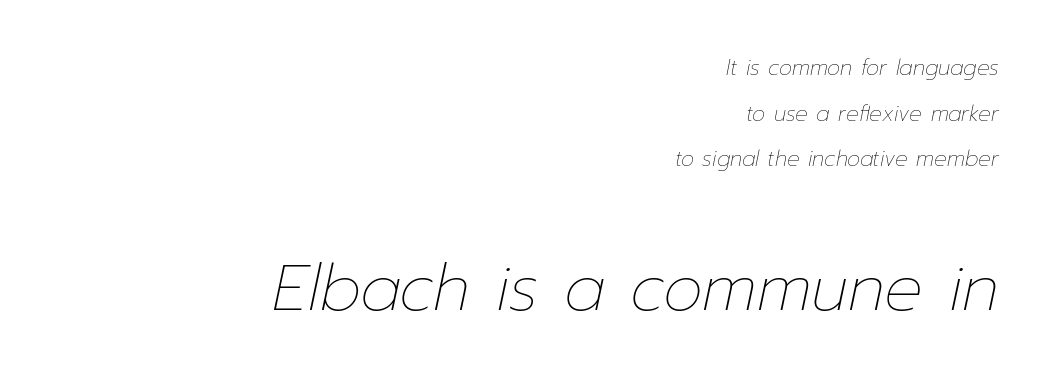
Spacing between characters is what you'd get straight out of the box. The rendering anchors every line to the right-hand side. Rows of type keep a wide berth in the vertical direction. Two sizes are in play, and the larger belongs to the second block. Nobody drew a line under any word here. The letters look calm and open, with moderate or lighter stems.
